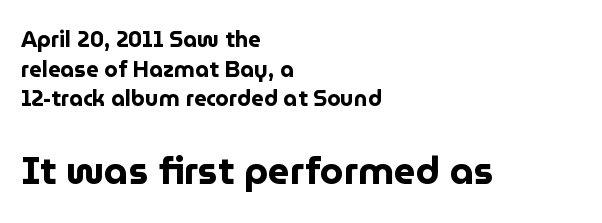
The image shows 38 px bold sans-serif type, upright; set left-aligned, normal line spacing (1.35x), normal letter spacing, not underlined; the second (bottom) block is 1.73x larger; low stroke contrast and a medium x-height.
